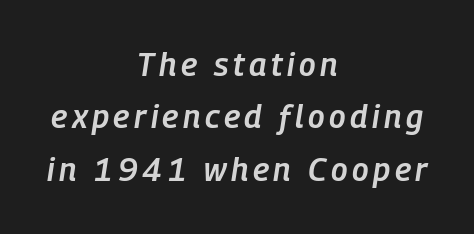
The image shows 32 px semibold, condensed type, italic (leaning right); set centered, normal line spacing (1.64x), not underlined; low stroke contrast and a medium x-height.
